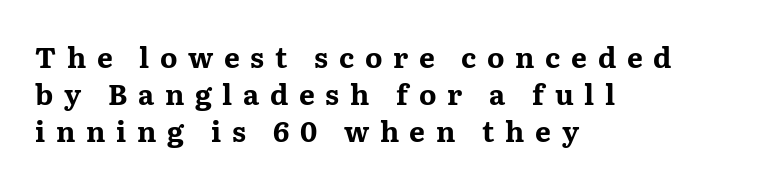
The image shows 28 px bold, wide serif type, upright; set left-aligned, normal line spacing (1.33x), unusually wide letter spacing (+0.38 em), not underlined; medium stroke contrast and a medium x-height.
